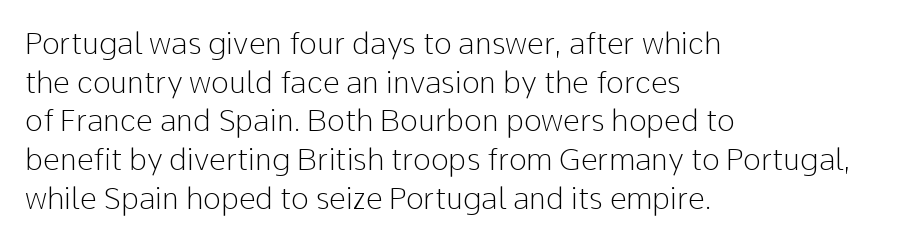
Here the designer chose a conventional face with non-uniform glyph widths. Plain, unruled lines of type. All the whitespace from short lines collects on the right. Note: no serifs on the glyphs. Characters follow at the spacing the type designer built in.
